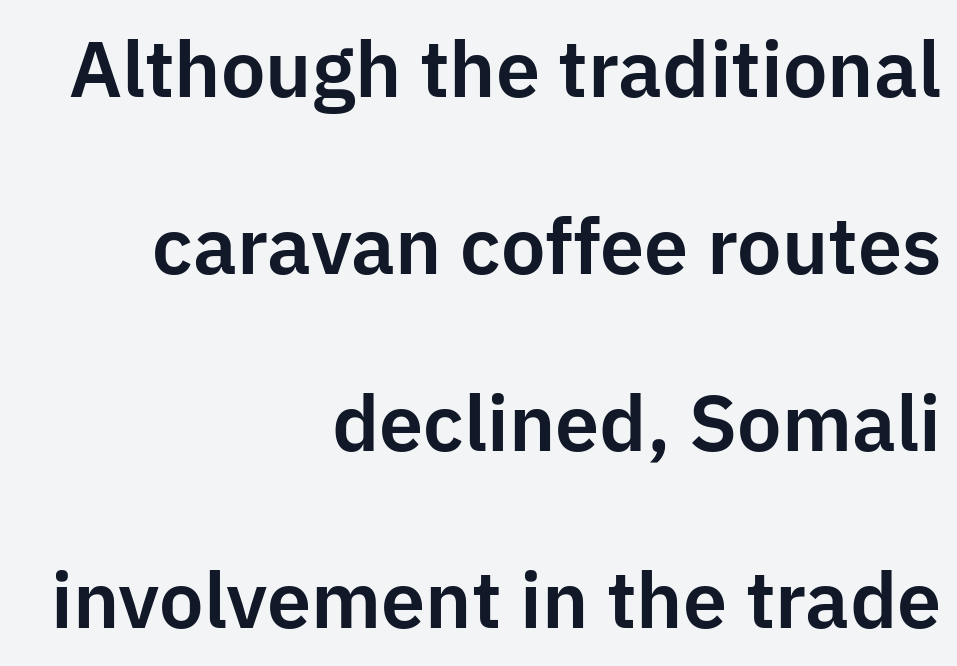
{"serif": "no", "italic": "no", "width": "normal", "stroke_contrast": "low", "x_height": "medium", "monospaced": "no", "underline": "no", "align": "right", "line_spacing": "loose", "line_spacing_ratio": 2.24, "letter_spacing": "normal", "letter_spacing_em": 0.0, "glyph_px": 79}
